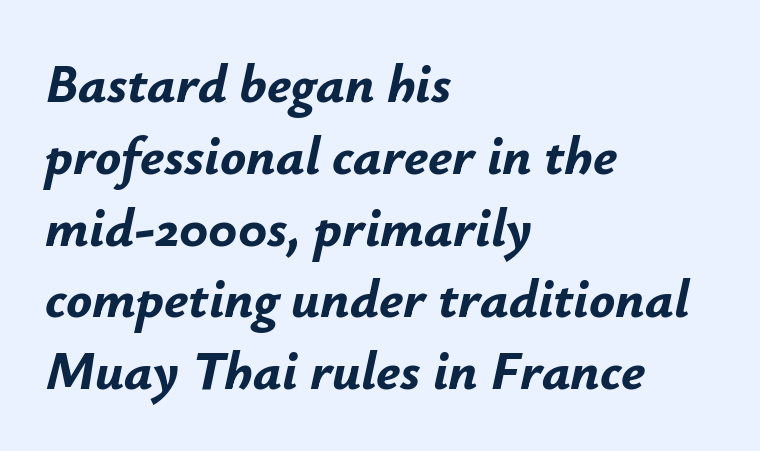
{"italic": "yes", "lean": "right", "slant_degrees": 12, "bold": "yes", "weight": "bold", "width": "normal", "stroke_contrast": "low", "x_height": "small", "monospaced": "no", "underline": "no", "align": "left", "line_spacing": "normal", "line_spacing_ratio": 1.33, "letter_spacing": "normal", "letter_spacing_em": 0.0, "glyph_px": 54}
